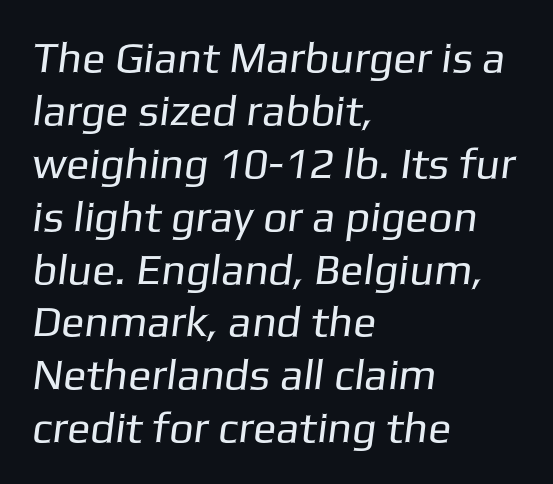
{"serif": "no", "bold": "no", "weight": "regular", "width": "normal", "stroke_contrast": "low", "x_height": "medium", "monospaced": "no", "underline": "no", "align": "left", "line_spacing_ratio": 1.23, "letter_spacing": "normal", "letter_spacing_em": 0.0, "glyph_px": 43}
